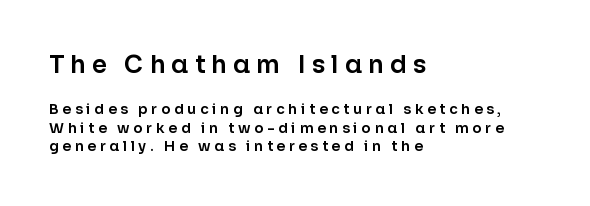
{"italic": "no", "underline": "no", "align": "left", "line_spacing": "normal", "line_spacing_ratio": 1.33, "letter_spacing": "wide", "letter_spacing_em": 0.26, "larger_block": "first", "size_ratio": 1.71, "glyph_px": 24}
